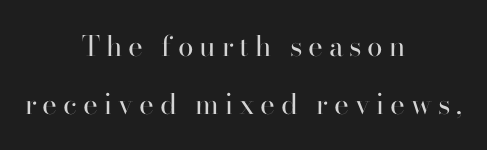
In CSS terms this would be text-align: center. Whoever set this chose breathing room over compactness in the vertical rhythm. The cut favours lightness, reaching ordinary text weight at its darkest. The space beneath each line is pristine and unruled. Notice how the stems are strictly vertical — no italics here. Typographically, this falls in the serif category.
